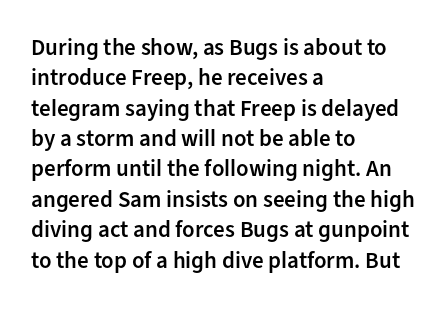
Q: Is the text bold? A: Semi-bold.
Q: Is the text italic (slanted)? A: No, it is upright.
Q: Is the text underlined? A: No.
Q: How is the paragraph aligned? A: Left-aligned.
Q: Is the spacing between letters normal or unusually wide? A: Normal.
Q: Is the spacing between lines tight, normal or loose? A: Normal.
